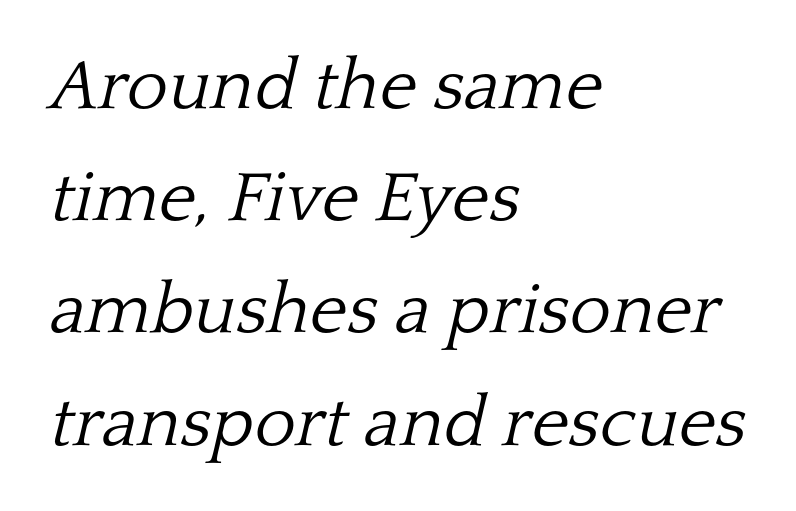
Q: Is the text bold? A: No.
Q: Is the text italic (slanted)? A: Yes, it leans right by about 13 degrees.
Q: Is the typeface a serif or a sans-serif typeface? A: Serif.
Q: Is the text underlined? A: No.
Q: How is the paragraph aligned? A: Left-aligned.
Q: Is the spacing between letters normal or unusually wide? A: Normal.
Q: Is the spacing between lines tight, normal or loose? A: Normal.
Q: Width (condensed, normal, or wide)? A: Normal.
Q: Stroke contrast? A: Low.
Q: x-height? A: Medium.
Q: Monospaced? A: No.
